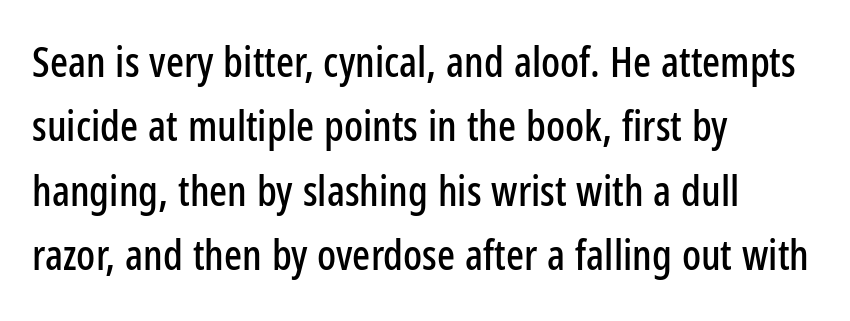
{"serif": "no", "italic": "no", "width": "condensed", "stroke_contrast": "low", "x_height": "medium", "monospaced": "no", "underline": "no", "align": "left", "line_spacing": "normal", "line_spacing_ratio": 1.53, "letter_spacing": "normal", "letter_spacing_em": 0.0, "glyph_px": 42}
